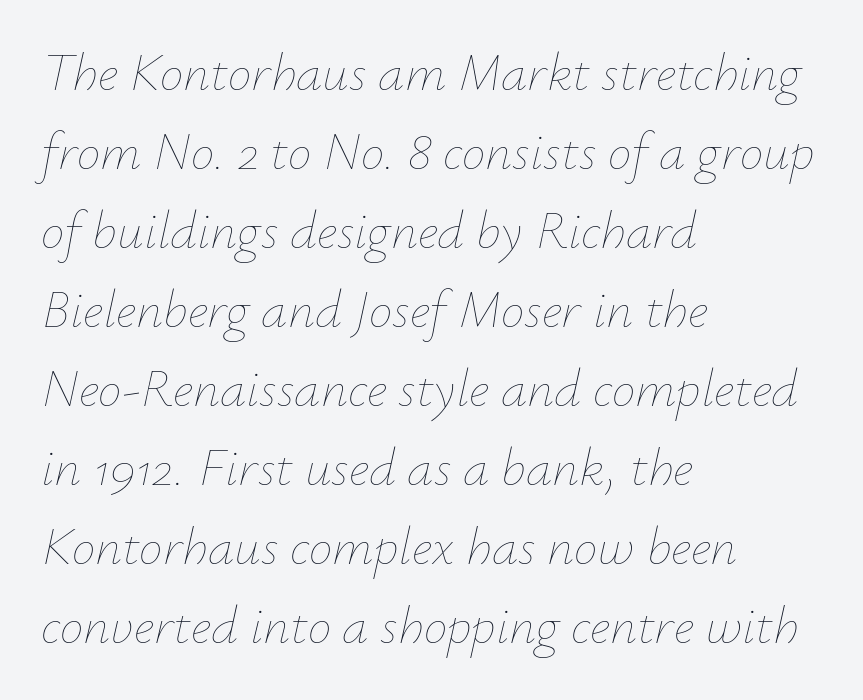
Q: Is the text bold? A: No.
Q: Is the text italic (slanted)? A: Yes, it leans right by about 12 degrees.
Q: Is the text underlined? A: No.
Q: How is the paragraph aligned? A: Left-aligned.
Q: Is the spacing between letters normal or unusually wide? A: Normal.
Q: Is the spacing between lines tight, normal or loose? A: Normal.
Q: Width (condensed, normal, or wide)? A: Normal.
Q: Stroke contrast? A: Low.
Q: x-height? A: Small.
Q: Monospaced? A: No.
